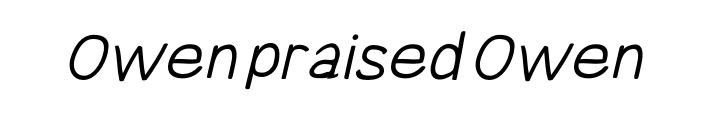
Q: Is the text bold? A: No.
Q: Is the typeface a serif or a sans-serif typeface? A: Sans-serif.
Q: Is the text underlined? A: No.
Q: Is the spacing between letters normal or unusually wide? A: Normal.
Q: Width (condensed, normal, or wide)? A: Condensed.
Q: Stroke contrast? A: Low.
Q: x-height? A: Medium.
Q: Monospaced? A: No.
